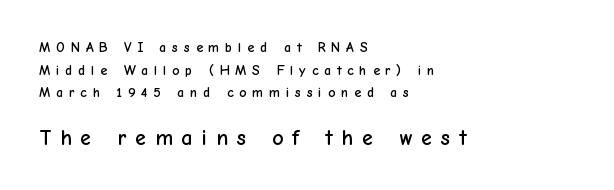
The image shows 22 px text type, upright; set left-aligned, normal line spacing (1.62x), unusually wide letter spacing (+0.41 em), not underlined; the second (bottom) block is 1.57x larger.
